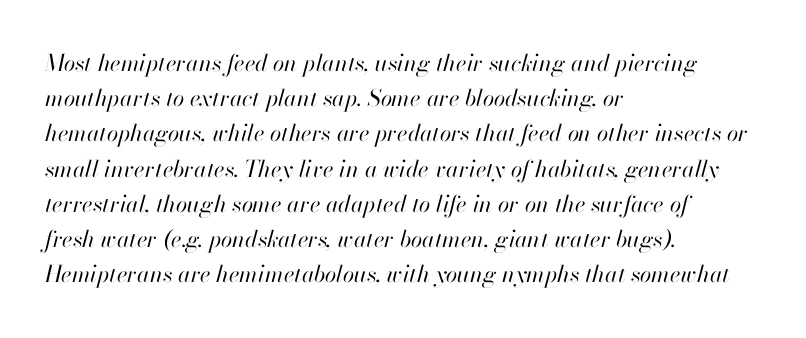
{"italic": "yes", "lean": "right", "slant_degrees": 13, "bold": "no", "underline": "no", "align": "left", "line_spacing": "normal", "line_spacing_ratio": 1.53, "letter_spacing": "normal", "letter_spacing_em": 0.0, "glyph_px": 23}
